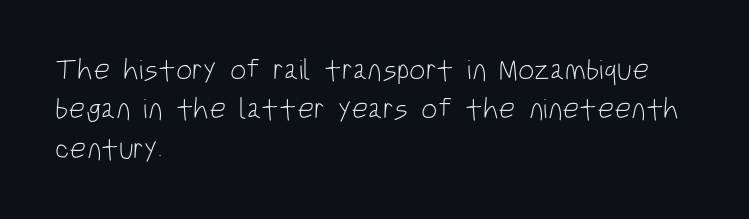
The face used here is proportionally spaced, like ordinary book or web type. No letter is thick-stroked: the sample isn't bold. These lines sit exactly where default settings would place them. The rendering keeps characters at their native spacing. The zone under the glyphs is completely vacant.
